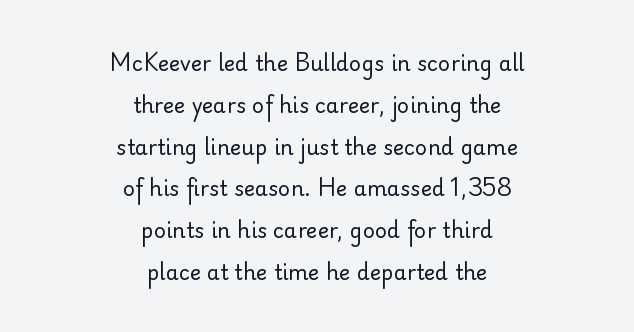
{"italic": "no", "bold": "no", "underline": "no", "align": "center", "line_spacing": "loose", "line_spacing_ratio": 1.99, "letter_spacing": "normal", "letter_spacing_em": 0.0, "glyph_px": 21}
